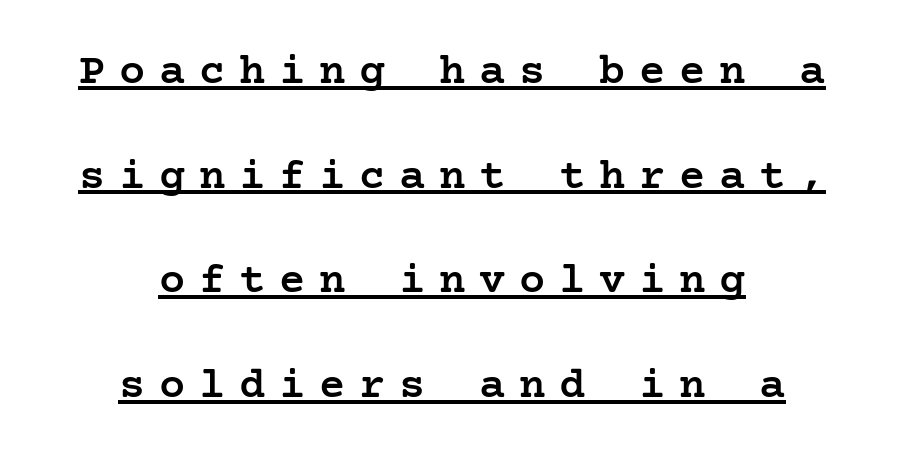
A centered setting, common on invitations and titles, is used for this passage. I'd describe the lettering as semibold — firm but not a full bold. This sample uses an upright cut, with every glyph sitting square on the baseline. How are the letters spaced? Widely, with obvious added tracking. Does the leading feel generous? Absolutely, it's lavish.
